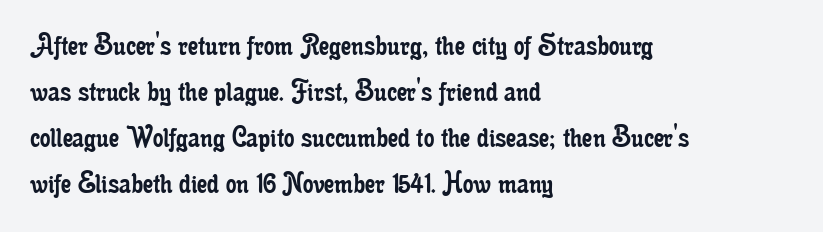
{"serif": "yes", "italic": "no", "bold": "no", "weight": "regular", "width": "condensed", "stroke_contrast": "low", "x_height": "small", "monospaced": "no", "underline": "no", "align": "left", "line_spacing": "normal", "line_spacing_ratio": 1.39, "letter_spacing": "normal", "letter_spacing_em": 0.0, "glyph_px": 33}
